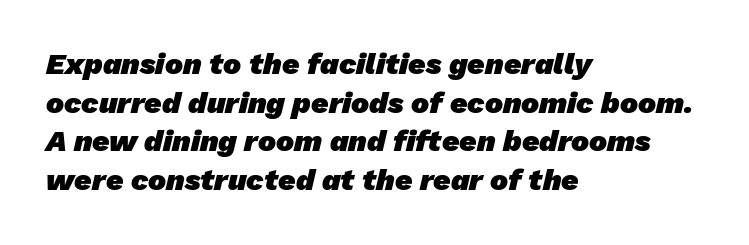
Q: Is the text bold? A: Yes.
Q: Is the typeface a serif or a sans-serif typeface? A: Sans-serif.
Q: Is the text underlined? A: No.
Q: How is the paragraph aligned? A: Left-aligned.
Q: Is the spacing between letters normal or unusually wide? A: Normal.
Q: Is the spacing between lines tight, normal or loose? A: Normal.
Q: Width (condensed, normal, or wide)? A: Normal.
Q: Stroke contrast? A: Low.
Q: x-height? A: Medium.
Q: Monospaced? A: No.
